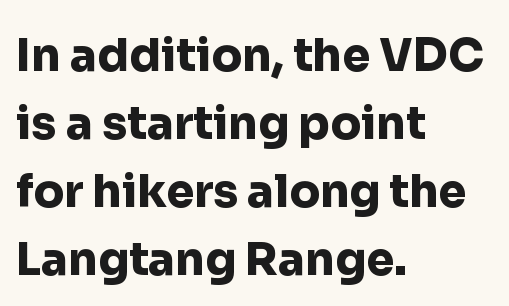
The image shows 45 px heavy sans-serif type, upright; set left-aligned, normal line spacing (1.51x), normal letter spacing, not underlined; low stroke contrast and a medium x-height.
